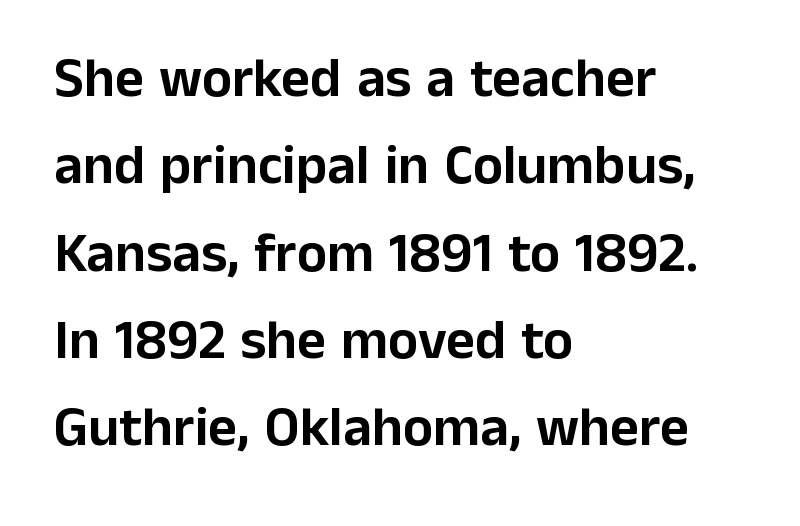
Q: Is the text italic (slanted)? A: No, it is upright.
Q: Is the typeface a serif or a sans-serif typeface? A: Sans-serif.
Q: Is the text underlined? A: No.
Q: How is the paragraph aligned? A: Left-aligned.
Q: Is the spacing between letters normal or unusually wide? A: Normal.
Q: Is the spacing between lines tight, normal or loose? A: Normal.
Q: Width (condensed, normal, or wide)? A: Normal.
Q: Stroke contrast? A: Low.
Q: x-height? A: Medium.
Q: Monospaced? A: No.
